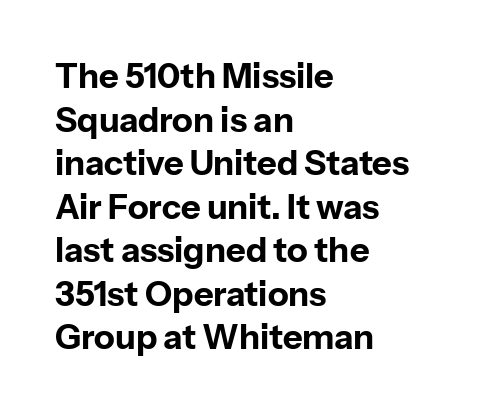
The image shows 34 px bold sans-serif type, upright; set left-aligned, normal line spacing (1.28x), normal letter spacing, not underlined; low stroke contrast and a medium x-height.
